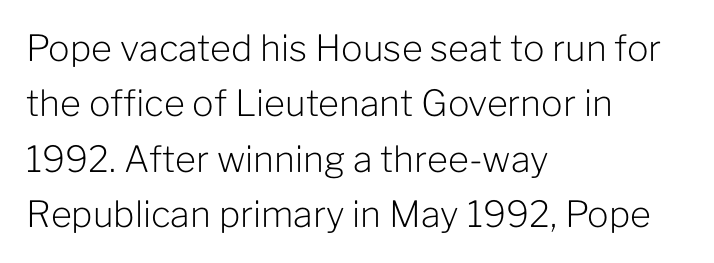
{"serif": "no", "italic": "no", "bold": "no", "weight": "light", "width": "normal", "stroke_contrast": "low", "x_height": "medium", "monospaced": "no", "underline": "no", "align": "left", "line_spacing": "normal", "line_spacing_ratio": 1.54, "letter_spacing": "normal", "letter_spacing_em": 0.0, "glyph_px": 36}
